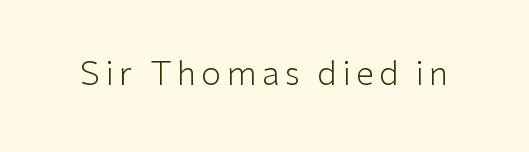
Q: Is the text bold? A: No.
Q: Is the text italic (slanted)? A: No, it is upright.
Q: Is the typeface a serif or a sans-serif typeface? A: Sans-serif.
Q: Is the text underlined? A: No.
Q: Width (condensed, normal, or wide)? A: Normal.
Q: Stroke contrast? A: Low.
Q: x-height? A: Medium.
Q: Monospaced? A: No.
